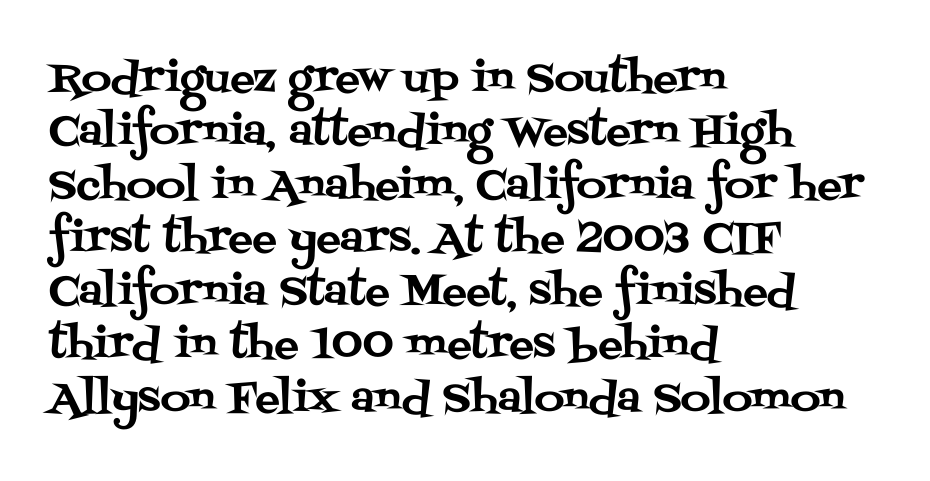
Q: Is the text italic (slanted)? A: No, it is upright.
Q: Is the typeface a serif or a sans-serif typeface? A: Serif.
Q: Is the text underlined? A: No.
Q: How is the paragraph aligned? A: Left-aligned.
Q: Is the spacing between letters normal or unusually wide? A: Normal.
Q: Is the spacing between lines tight, normal or loose? A: Normal.
Q: Width (condensed, normal, or wide)? A: Normal.
Q: Stroke contrast? A: Medium.
Q: x-height? A: Large.
Q: Monospaced? A: No.
